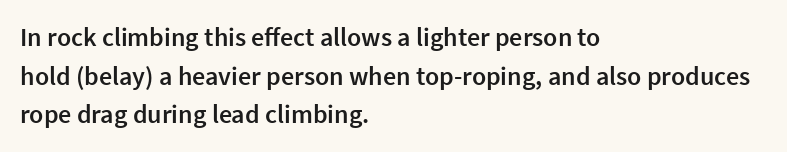
The image shows 26 px text type, upright; set left-aligned, normal line spacing (1.49x), normal letter spacing, not underlined.
